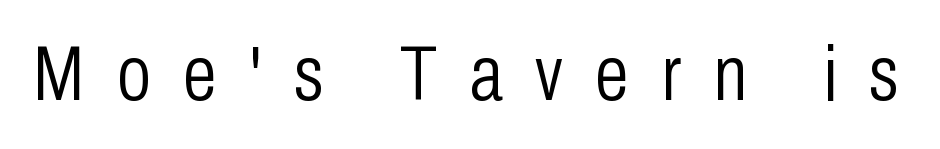
Q: Is the text bold? A: No.
Q: Is the text italic (slanted)? A: No, it is upright.
Q: Is the typeface a serif or a sans-serif typeface? A: Sans-serif.
Q: Is the text underlined? A: No.
Q: Is the spacing between letters normal or unusually wide? A: Unusually wide.
Q: Width (condensed, normal, or wide)? A: Condensed.
Q: Stroke contrast? A: Low.
Q: x-height? A: Medium.
Q: Monospaced? A: No.
